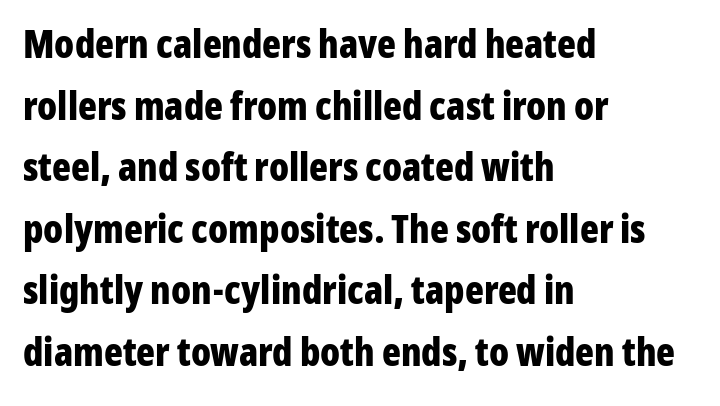
Plenty of ink on the page — the face is bold. The letters carry no serifs — their stems end cleanly without finishing strokes. All the whitespace from short lines collects on the right. Spacing between characters is what you'd get straight out of the box. Character widths vary here, with narrow letters taking less room than wide ones. The vertical gap from one line to the next is medium.
